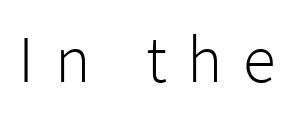
Q: Is the text bold? A: No.
Q: Is the text italic (slanted)? A: No, it is upright.
Q: Is the typeface a serif or a sans-serif typeface? A: Sans-serif.
Q: Is the text underlined? A: No.
Q: Is the spacing between letters normal or unusually wide? A: Unusually wide.
Q: Width (condensed, normal, or wide)? A: Normal.
Q: Stroke contrast? A: Low.
Q: x-height? A: Medium.
Q: Monospaced? A: No.
